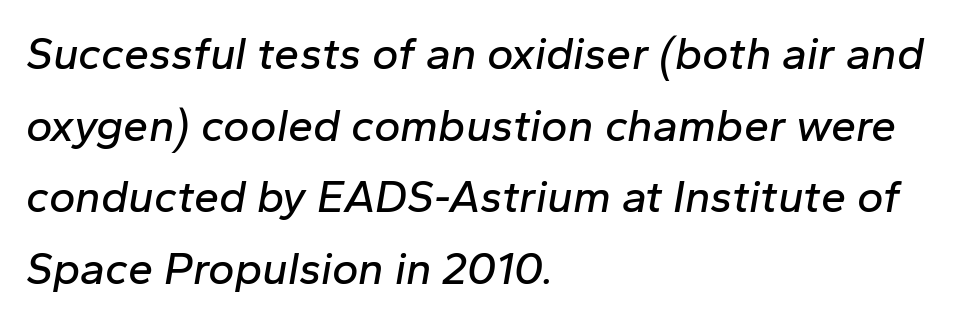
Q: Is the text italic (slanted)? A: Yes, it leans right by about 10 degrees.
Q: Is the text underlined? A: No.
Q: How is the paragraph aligned? A: Left-aligned.
Q: Is the spacing between letters normal or unusually wide? A: Normal.
Q: Is the spacing between lines tight, normal or loose? A: Normal.
Q: Width (condensed, normal, or wide)? A: Normal.
Q: Stroke contrast? A: Low.
Q: x-height? A: Medium.
Q: Monospaced? A: No.
